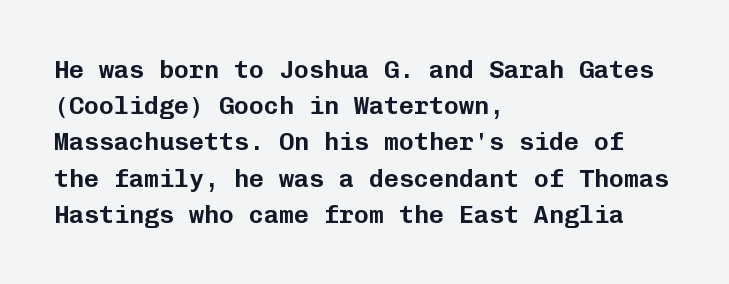
Q: Is the text italic (slanted)? A: No, it is upright.
Q: Is the text underlined? A: No.
Q: How is the paragraph aligned? A: Left-aligned.
Q: Is the spacing between letters normal or unusually wide? A: Normal.
Q: Is the spacing between lines tight, normal or loose? A: Normal.
